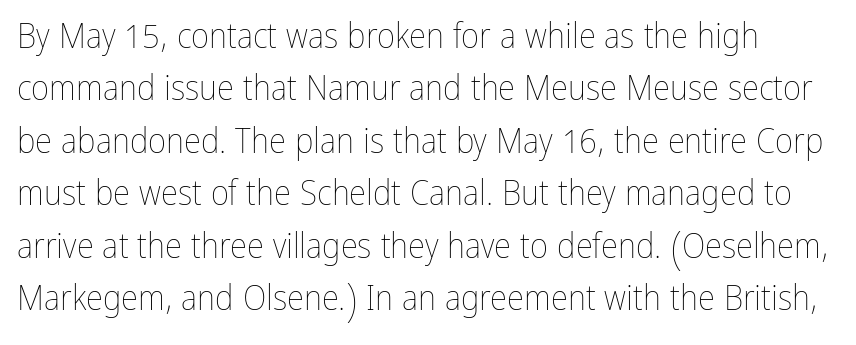
Looks like regular typesetting: each glyph gets only the width it needs. No word sits above an underline. Each stroke keeps to a modest, everyday thickness or less. Letter spacing: default. One glance says typical: line gaps are just what's usual.
